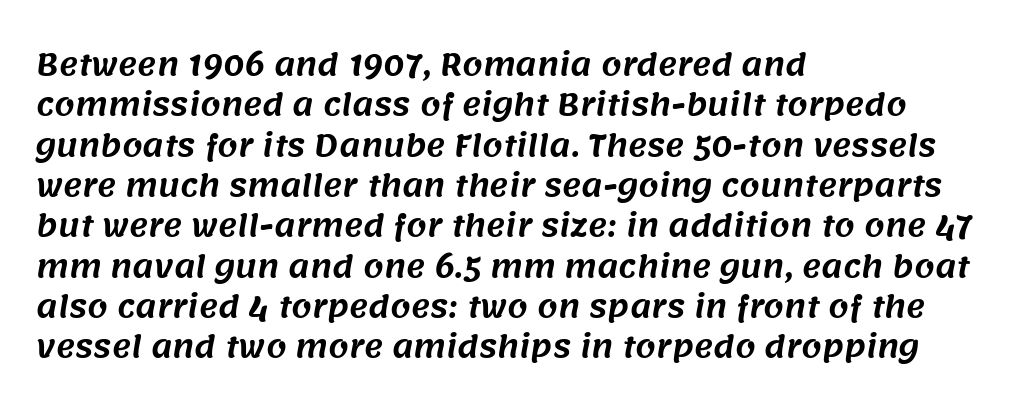
Is the block centered? No — it sits flush against the left margin. These lines are composed in type without serifs. The rows are spaced the way most documents space them. Here the designer chose a conventional face with non-uniform glyph widths. Is the letter spacing exaggerated? No — it looks like the ordinary default.
